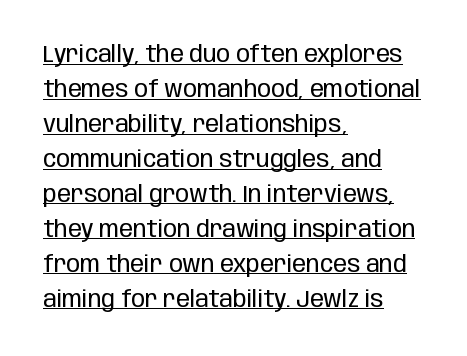
The lines sit at an ordinary, default distance from one another. Nothing heavy about these letters — not bold at all. Notice how the passage keeps a crisp vertical edge on the left only. Is there any slant? The stems are plumb.
